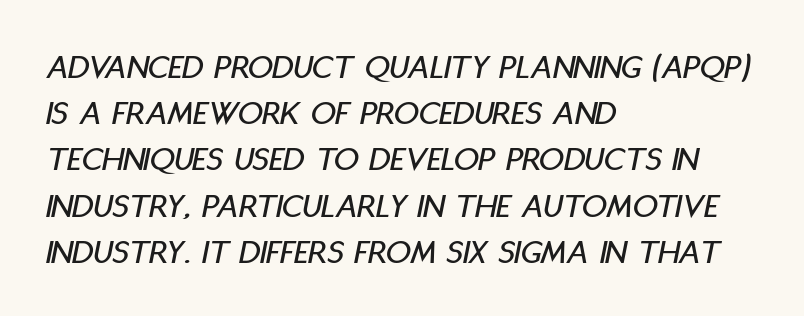
Type without underlining. The font's italic variant was chosen for this text. The leading is moderate, giving the passage an even texture. Is the letter spacing exaggerated? No — it looks like the ordinary default.
